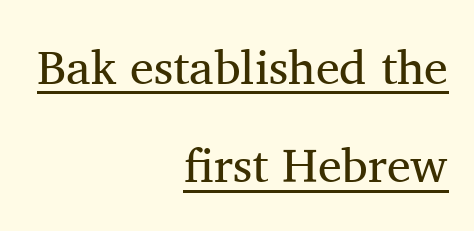
The image shows 48 px regular-weight serif type, upright; set right-aligned, loose line spacing (2.05x), normal letter spacing, underlined; medium stroke contrast and a medium x-height.
